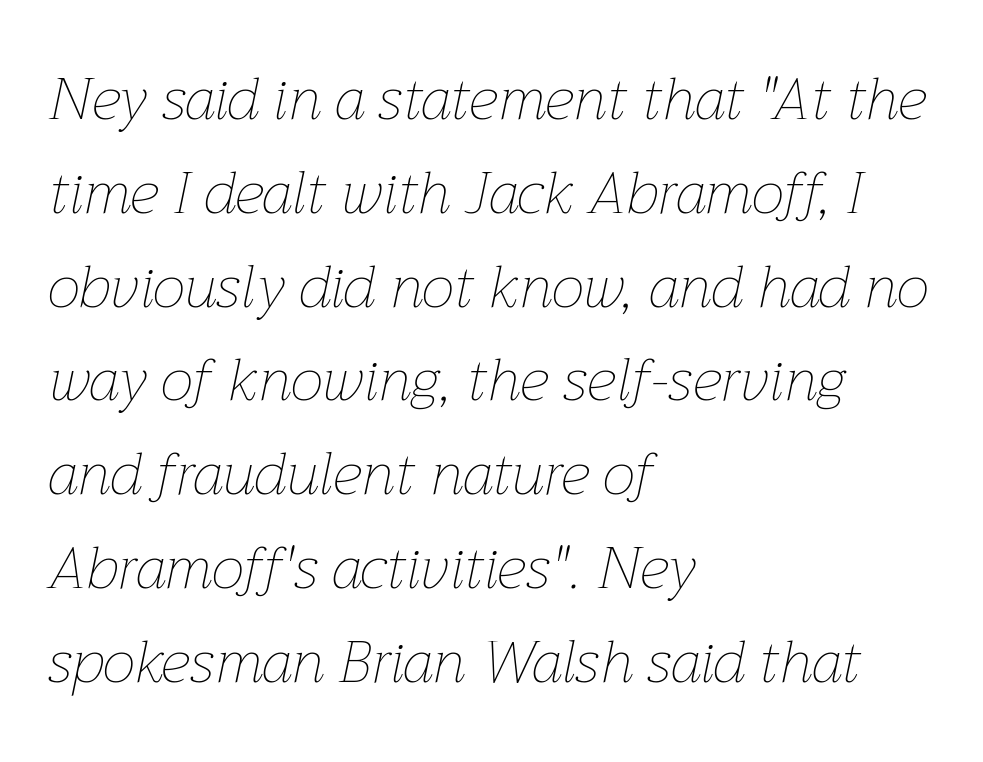
Q: Is the text bold? A: No.
Q: Is the text italic (slanted)? A: Yes, it leans right by about 12 degrees.
Q: Is the text underlined? A: No.
Q: How is the paragraph aligned? A: Left-aligned.
Q: Is the spacing between letters normal or unusually wide? A: Normal.
Q: Is the spacing between lines tight, normal or loose? A: Normal.
Q: Width (condensed, normal, or wide)? A: Normal.
Q: Stroke contrast? A: Low.
Q: x-height? A: Medium.
Q: Monospaced? A: No.
